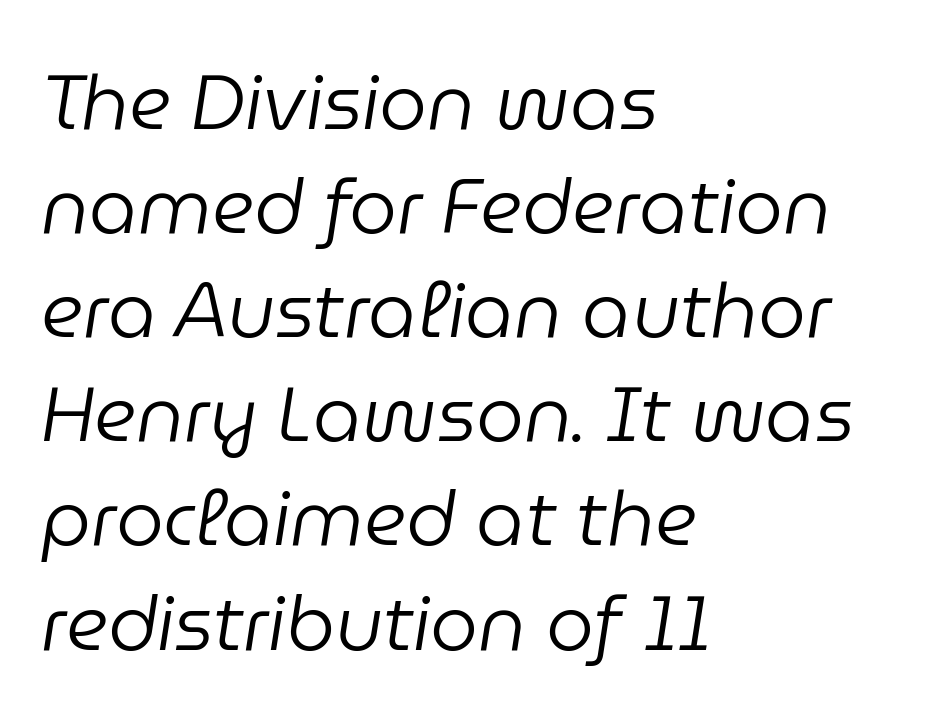
Q: Is the text bold? A: No.
Q: Is the text italic (slanted)? A: Yes, it leans right by about 9 degrees.
Q: Is the text underlined? A: No.
Q: How is the paragraph aligned? A: Left-aligned.
Q: Is the spacing between letters normal or unusually wide? A: Normal.
Q: Is the spacing between lines tight, normal or loose? A: Normal.
Q: Width (condensed, normal, or wide)? A: Normal.
Q: Stroke contrast? A: Low.
Q: x-height? A: Medium.
Q: Monospaced? A: No.
